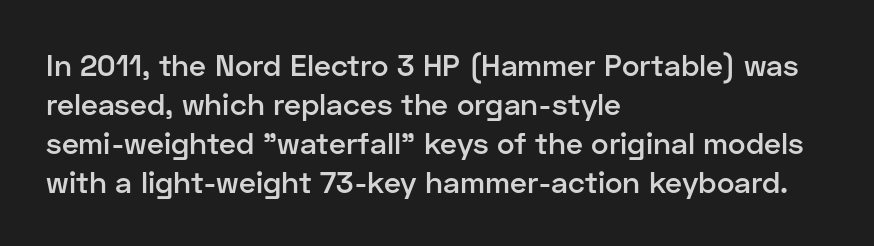
The image shows 30 px semibold sans-serif type, upright; set left-aligned, normal line spacing (1.3x), normal letter spacing, not underlined; low stroke contrast and a medium x-height.
